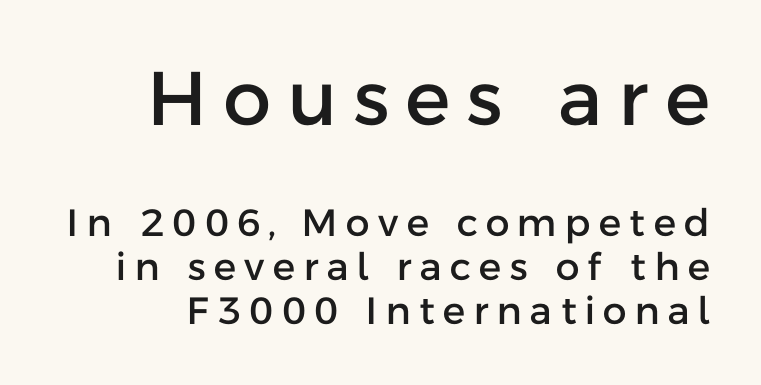
The gap between lines stays unmarked. This sample uses a sans-serif face. A roman cut, with each character standing at attention. The composition opens big and finishes small. Leading is clearly below the norm, producing a dense column.
